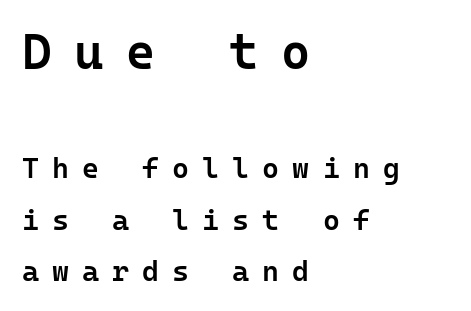
These lines were composed using upright roman letters. The letters carry no serifs — their stems end cleanly without finishing strokes. Of the two passages, the one on top uses the larger point size. The typesetting leans somewhat heavy: a semibold. You could count columns in this text — the font is strictly monospaced.
